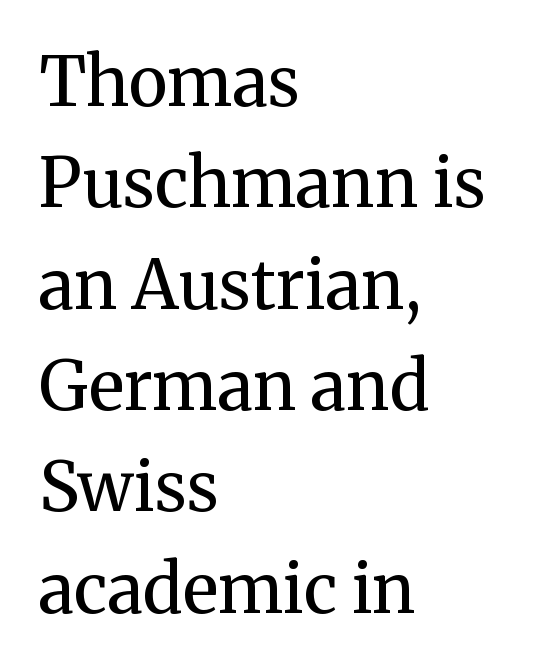
The type sits square on the baseline with zero lean. Honestly, there is no underline to notice here at all. Note the varied advance widths — an 'i' is clearly narrower than an 'm'. Standard letterfit; no display-style spreading of the glyphs. Think standard paragraph weight, or any step lighter than that.
